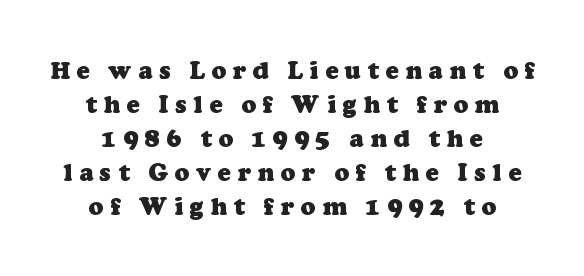
{"bold": "yes", "underline": "no", "align": "center", "line_spacing": "normal", "line_spacing_ratio": 1.42, "letter_spacing": "wide", "letter_spacing_em": 0.28, "glyph_px": 24}
